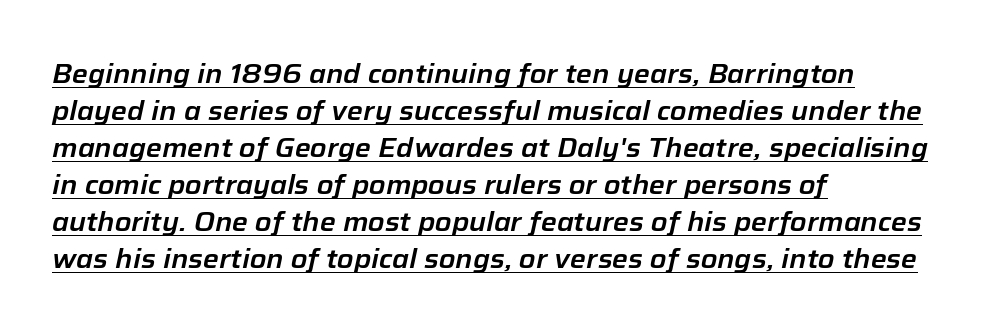
Inter-character spacing is left at the font's built-in metrics. What decoration does the sample have? An underline. The text carries the slant typical of an italic or oblique font. The passage shown stacks its lines at a standard gap. Left-aligned paragraph, ragged on the right.
